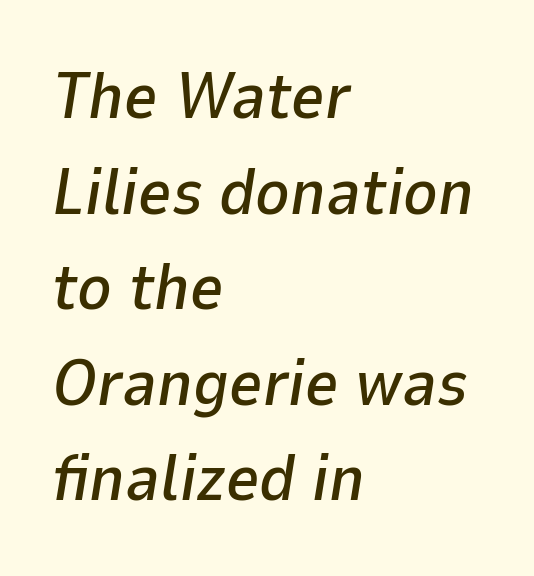
Q: Is the text italic (slanted)? A: Yes, it leans right by about 9 degrees.
Q: Is the text underlined? A: No.
Q: How is the paragraph aligned? A: Left-aligned.
Q: Is the spacing between letters normal or unusually wide? A: Normal.
Q: Is the spacing between lines tight, normal or loose? A: Normal.
Q: Width (condensed, normal, or wide)? A: Normal.
Q: Stroke contrast? A: Low.
Q: x-height? A: Medium.
Q: Monospaced? A: No.
